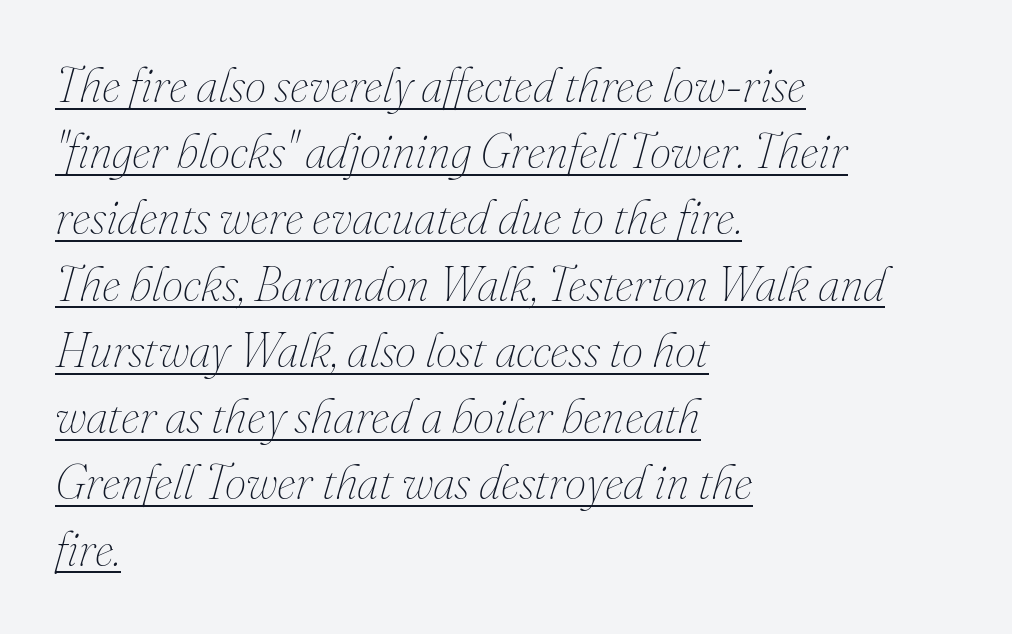
Q: Is the text bold? A: No.
Q: Is the text italic (slanted)? A: Yes, it leans right by about 16 degrees.
Q: Is the text underlined? A: Yes.
Q: How is the paragraph aligned? A: Left-aligned.
Q: Is the spacing between letters normal or unusually wide? A: Normal.
Q: Is the spacing between lines tight, normal or loose? A: Normal.
Q: Width (condensed, normal, or wide)? A: Normal.
Q: Stroke contrast? A: Medium.
Q: x-height? A: Small.
Q: Monospaced? A: No.
